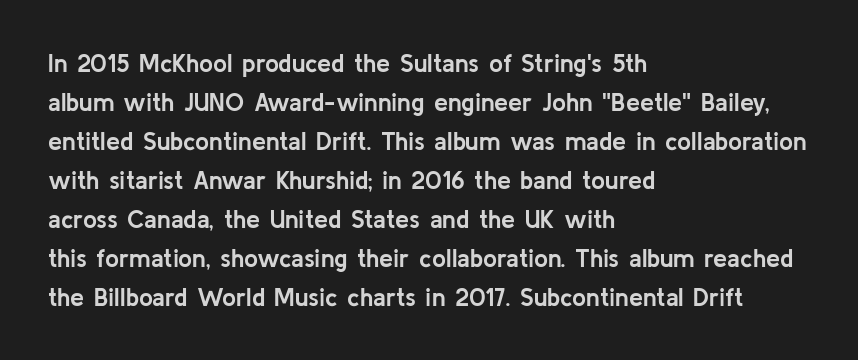
Q: Is the text bold? A: Yes.
Q: Is the text italic (slanted)? A: No, it is upright.
Q: Is the text underlined? A: No.
Q: How is the paragraph aligned? A: Left-aligned.
Q: Is the spacing between letters normal or unusually wide? A: Normal.
Q: Is the spacing between lines tight, normal or loose? A: Normal.
